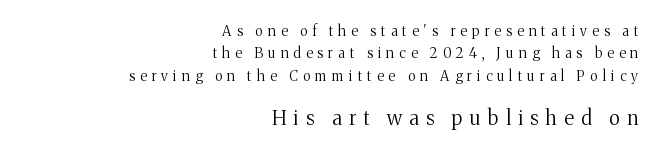
Q: Is the text bold? A: No.
Q: Is the text italic (slanted)? A: No, it is upright.
Q: Is the text underlined? A: No.
Q: How is the paragraph aligned? A: Right-aligned.
Q: Is the spacing between letters normal or unusually wide? A: Unusually wide.
Q: Is the spacing between lines tight, normal or loose? A: Normal.
Q: Which block of text is set in a larger size, the first (top) or the second (bottom)? A: The second (bottom) one.
